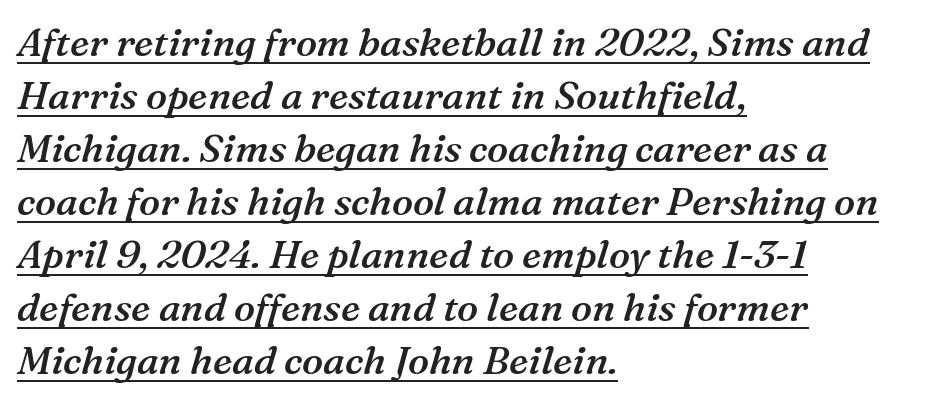
The image shows 39 px semibold serif type, italic (leaning right); set left-aligned, normal line spacing (1.36x), normal letter spacing, underlined; medium stroke contrast and a medium x-height.
